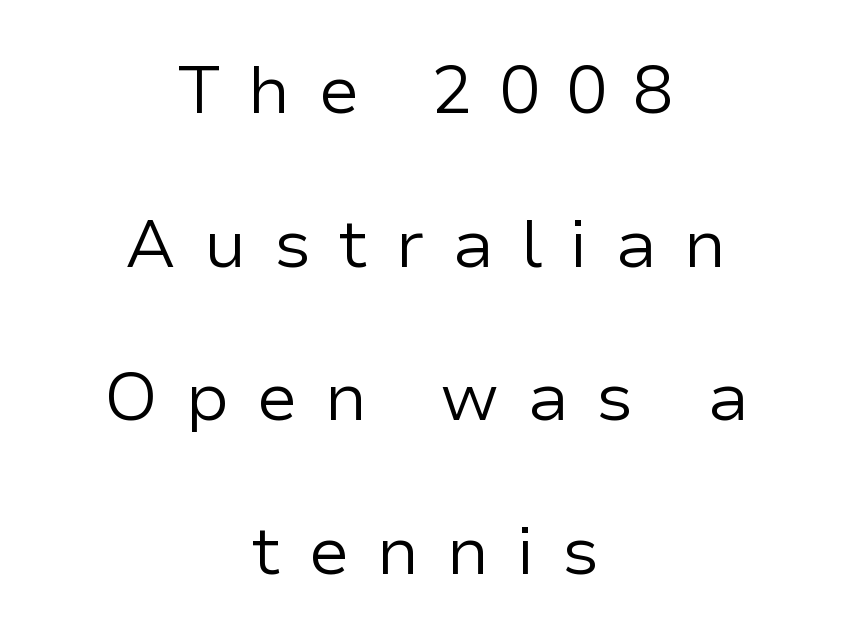
The image shows 68 px regular-weight sans-serif type, upright; set centered, loose line spacing (2.26x), unusually wide letter spacing (+0.39 em), not underlined; low stroke contrast and a medium x-height.
